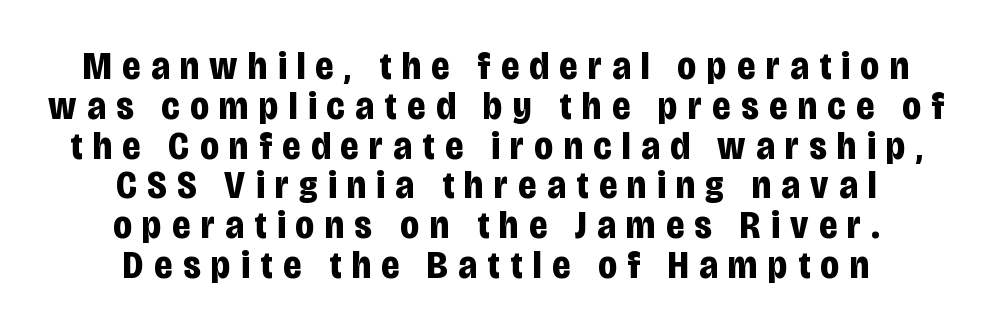
Decoration check: the copy has no underline. Casual observation: everything's sitting right in the middle. These lines are composed in type without serifs. Baseline-to-baseline distance is barely more than the letter height.
